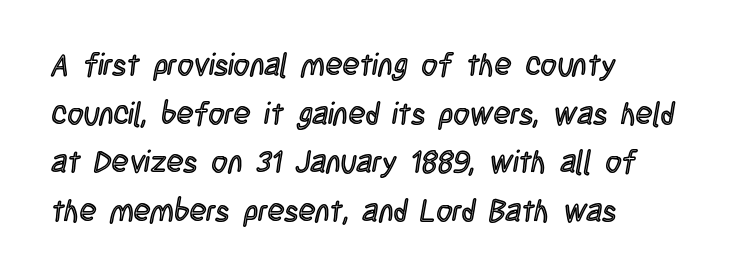
Q: Is the text italic (slanted)? A: Yes.
Q: Is the text underlined? A: No.
Q: How is the paragraph aligned? A: Left-aligned.
Q: Is the spacing between letters normal or unusually wide? A: Normal.
Q: Is the spacing between lines tight, normal or loose? A: Normal.
Q: Width (condensed, normal, or wide)? A: Condensed.
Q: x-height? A: Large.
Q: Monospaced? A: No.
